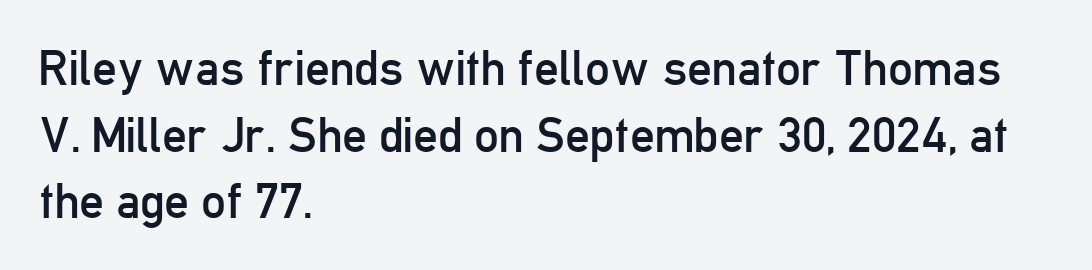
Q: Is the text bold? A: No.
Q: Is the text italic (slanted)? A: No, it is upright.
Q: Is the typeface a serif or a sans-serif typeface? A: Sans-serif.
Q: Is the text underlined? A: No.
Q: How is the paragraph aligned? A: Left-aligned.
Q: Is the spacing between letters normal or unusually wide? A: Normal.
Q: Is the spacing between lines tight, normal or loose? A: Normal.
Q: Width (condensed, normal, or wide)? A: Condensed.
Q: Stroke contrast? A: Low.
Q: x-height? A: Medium.
Q: Monospaced? A: No.
